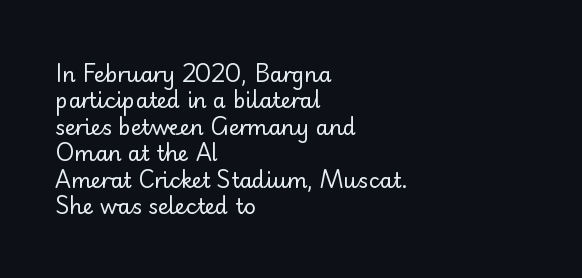
{"italic": "no", "bold": "no", "underline": "no", "align": "left", "line_spacing": "normal", "line_spacing_ratio": 1.26, "letter_spacing": "normal", "letter_spacing_em": 0.0, "glyph_px": 21}
